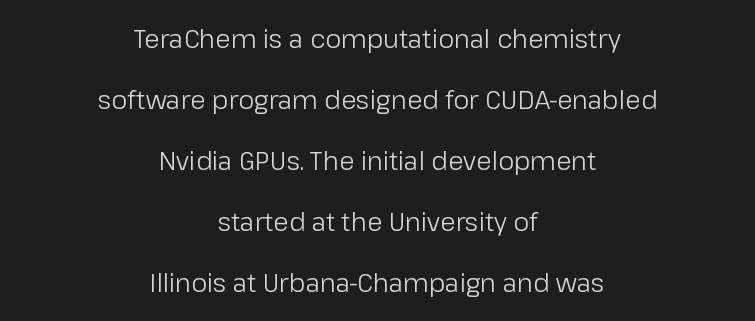
Q: Is the text bold? A: No.
Q: Is the text italic (slanted)? A: No, it is upright.
Q: Is the text underlined? A: No.
Q: How is the paragraph aligned? A: Centered.
Q: Is the spacing between letters normal or unusually wide? A: Normal.
Q: Is the spacing between lines tight, normal or loose? A: Loose.
